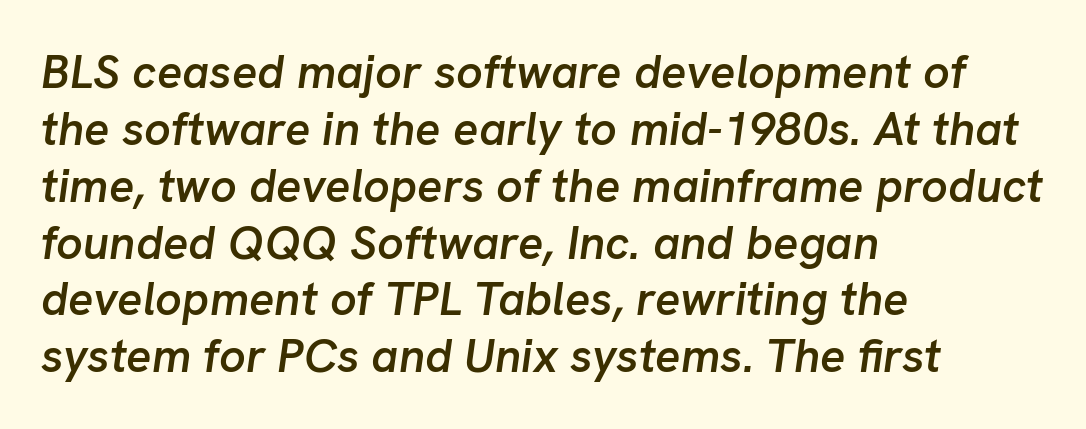
The image shows 47 px semibold type, italic (leaning right); set left-aligned, line spacing 1.21x, normal letter spacing, not underlined; low stroke contrast and a medium x-height.
